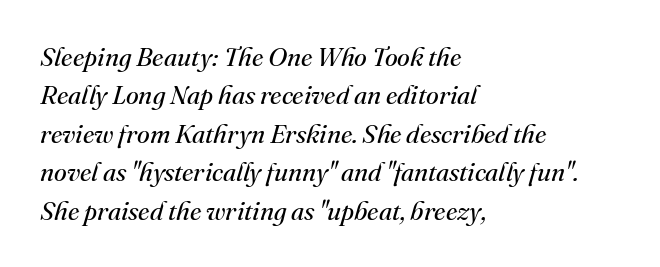
{"italic": "yes", "lean": "right", "slant_degrees": 16, "bold": "no", "underline": "no", "align": "left", "line_spacing": "normal", "line_spacing_ratio": 1.48, "letter_spacing": "normal", "letter_spacing_em": 0.0, "glyph_px": 26}
